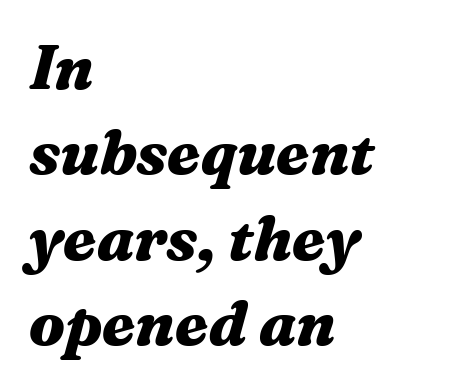
The image shows 61 px heavy, wide type, italic (leaning right); set left-aligned, normal line spacing (1.4x), normal letter spacing, not underlined; medium stroke contrast and a medium x-height.
